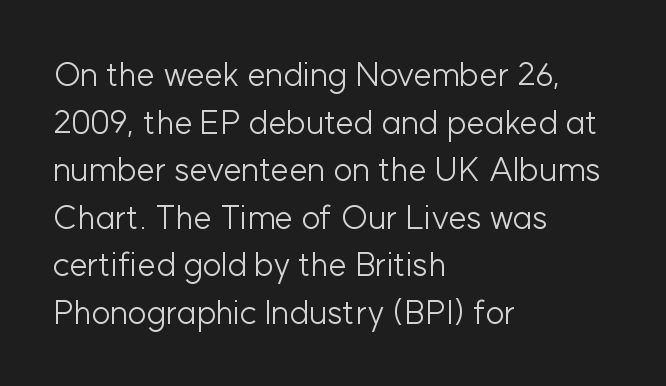
{"serif": "no", "italic": "no", "bold": "no", "weight": "light", "width": "normal", "stroke_contrast": "low", "x_height": "medium", "monospaced": "no", "underline": "no", "align": "left", "line_spacing": "normal", "line_spacing_ratio": 1.44, "letter_spacing": "normal", "letter_spacing_em": 0.0, "glyph_px": 33}
